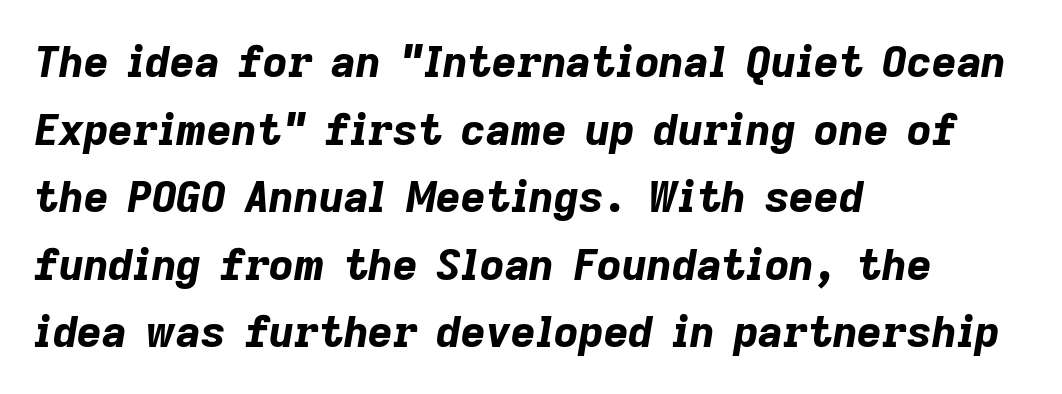
The image shows 43 px bold type, italic (leaning right); set left-aligned, normal line spacing (1.57x), normal letter spacing, not underlined; low stroke contrast and a medium x-height.
